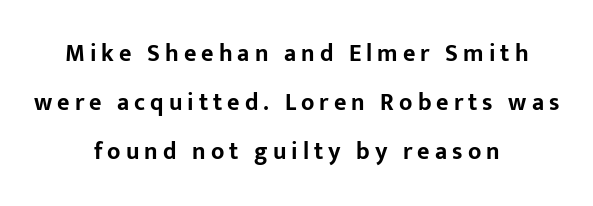
This sample is center-justified, so both line endings float freely. Baseline-to-baseline distance is far greater than the letter height. Tracking value appears strongly positive — letters spread wide. Descenders hang freely into open space. The glyphs have the mass of a bold cut.
